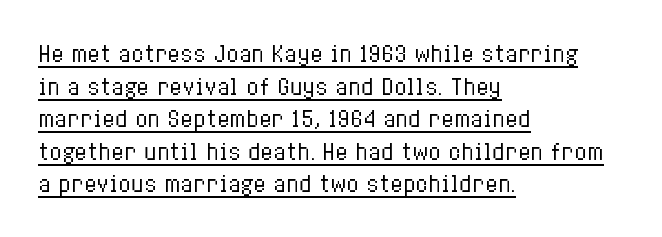
Q: Is the text bold? A: No.
Q: Is the text italic (slanted)? A: No, it is upright.
Q: Is the text underlined? A: Yes.
Q: How is the paragraph aligned? A: Left-aligned.
Q: Is the spacing between letters normal or unusually wide? A: Normal.
Q: Is the spacing between lines tight, normal or loose? A: Normal.
